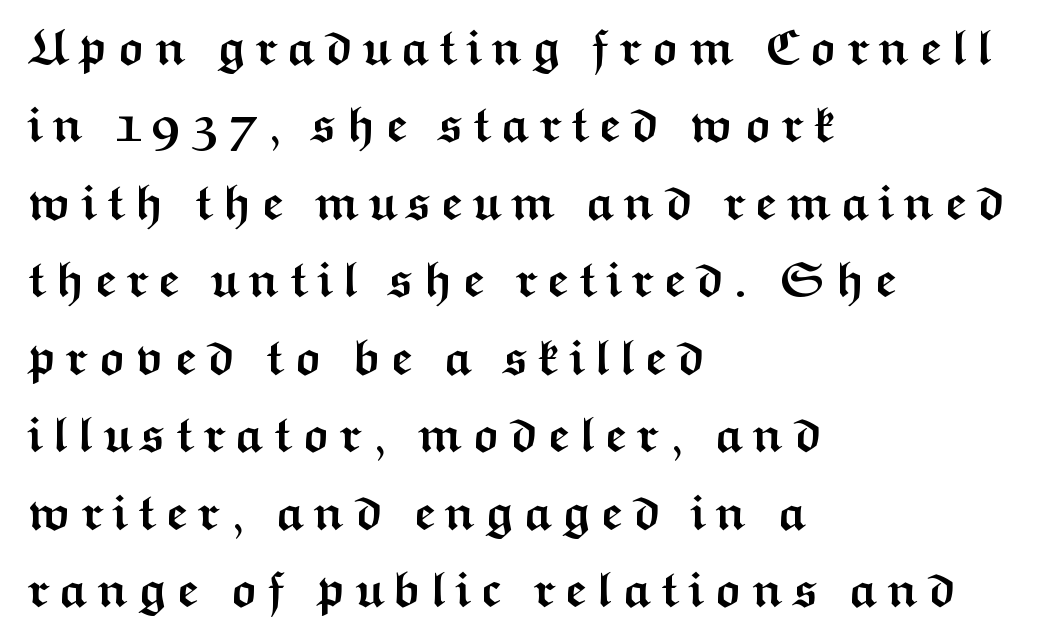
The image shows 49 px semibold, wide sans-serif type, upright; set left-aligned, normal line spacing (1.58x), not underlined; medium stroke contrast and a medium x-height.
